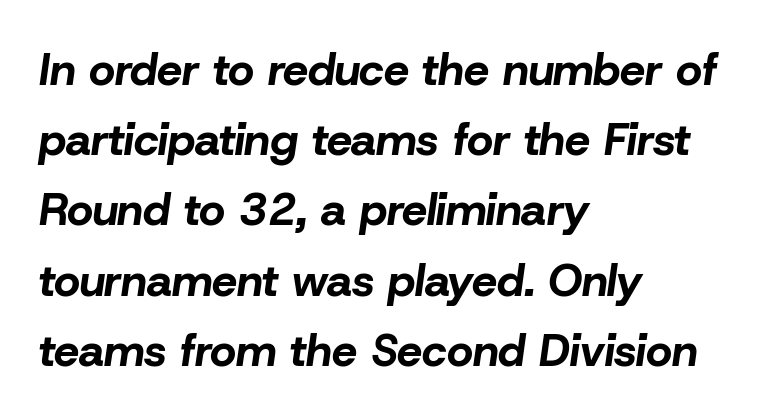
The image shows 45 px bold type, italic (leaning right); set left-aligned, normal line spacing (1.56x), normal letter spacing, not underlined; low stroke contrast and a medium x-height.
